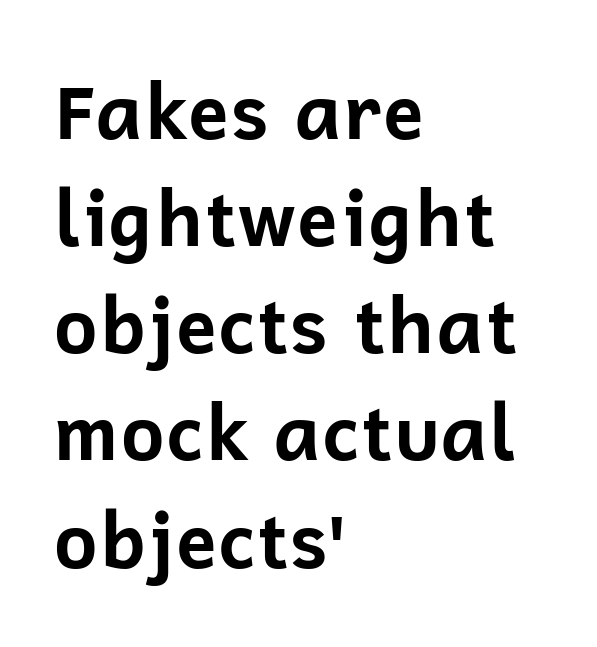
Q: Is the text bold? A: Yes.
Q: Is the text italic (slanted)? A: No, it is upright.
Q: Is the typeface a serif or a sans-serif typeface? A: Sans-serif.
Q: Is the text underlined? A: No.
Q: How is the paragraph aligned? A: Left-aligned.
Q: Is the spacing between letters normal or unusually wide? A: Normal.
Q: Is the spacing between lines tight, normal or loose? A: Normal.
Q: Width (condensed, normal, or wide)? A: Normal.
Q: Stroke contrast? A: Low.
Q: x-height? A: Medium.
Q: Monospaced? A: No.
